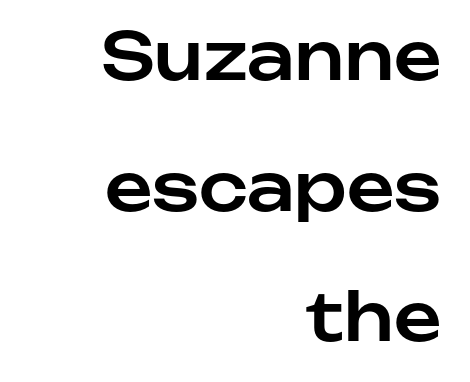
The image shows 66 px sans-serif type, upright; set right-aligned, loose line spacing (1.98x), normal letter spacing, not underlined; low stroke contrast and a medium x-height.
